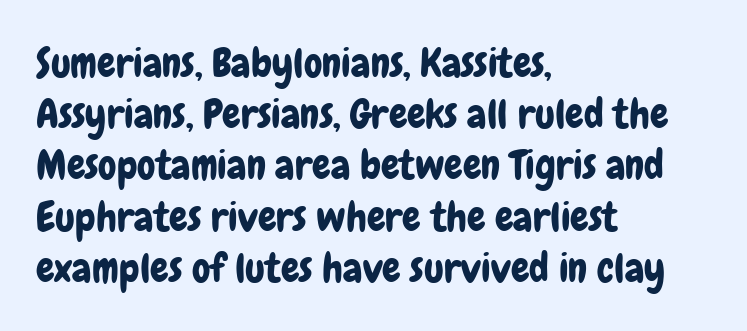
Q: Is the text italic (slanted)? A: No, it is upright.
Q: Is the typeface a serif or a sans-serif typeface? A: Sans-serif.
Q: Is the text underlined? A: No.
Q: How is the paragraph aligned? A: Left-aligned.
Q: Is the spacing between letters normal or unusually wide? A: Normal.
Q: Is the spacing between lines tight, normal or loose? A: Normal.
Q: Width (condensed, normal, or wide)? A: Condensed.
Q: Stroke contrast? A: Low.
Q: x-height? A: Medium.
Q: Monospaced? A: No.
